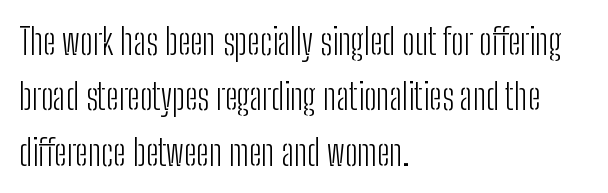
A typesetter would call this proportional, since set widths differ per character. Regarding serifs, this sample does without them. Stems here are at most as thick as an everyday book face. The leading is moderate, giving the passage an even texture.
